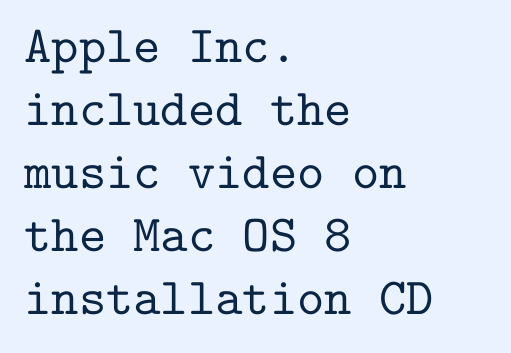
{"serif": "yes", "italic": "no", "width": "normal", "stroke_contrast": "low", "x_height": "medium", "monospaced": "yes", "underline": "no", "align": "left", "line_spacing_ratio": 1.21, "letter_spacing": "normal", "letter_spacing_em": 0.0, "glyph_px": 52}
